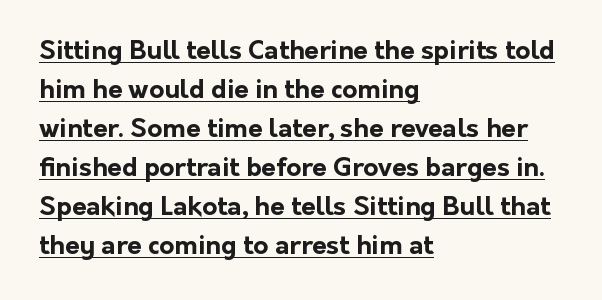
The image shows 26 px bold type, upright; set left-aligned, normal line spacing (1.5x), normal letter spacing, underlined.
